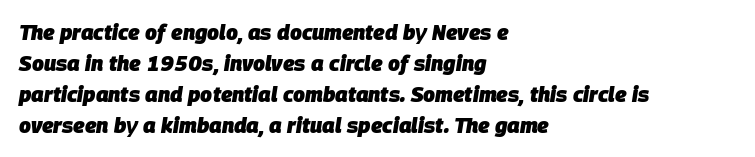
{"italic": "yes", "lean": "right", "slant_degrees": 9, "bold": "yes", "underline": "no", "align": "left", "line_spacing": "normal", "line_spacing_ratio": 1.47, "letter_spacing": "normal", "letter_spacing_em": 0.0, "glyph_px": 21}
